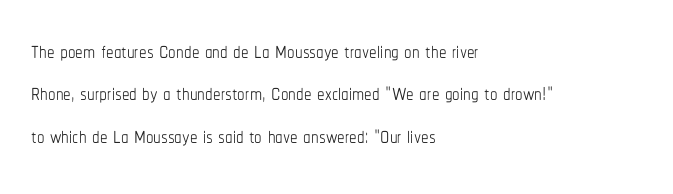
{"italic": "no", "bold": "no", "weight": "thin", "width": "condensed", "stroke_contrast": "low", "x_height": "medium", "monospaced": "no", "underline": "no", "align": "left", "line_spacing": "normal", "line_spacing_ratio": 1.41, "letter_spacing": "normal", "letter_spacing_em": 0.0, "glyph_px": 30}
